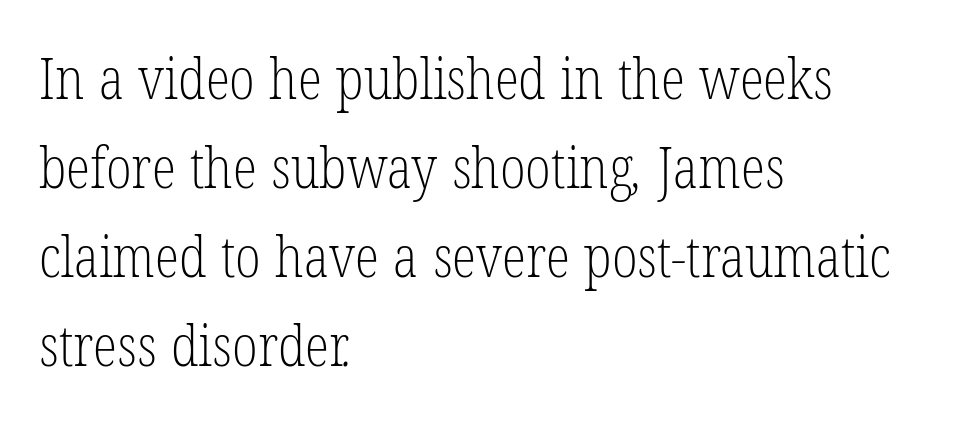
The image shows 56 px light, condensed serif type; set left-aligned, normal line spacing (1.59x), normal letter spacing, not underlined; low stroke contrast and a medium x-height.
